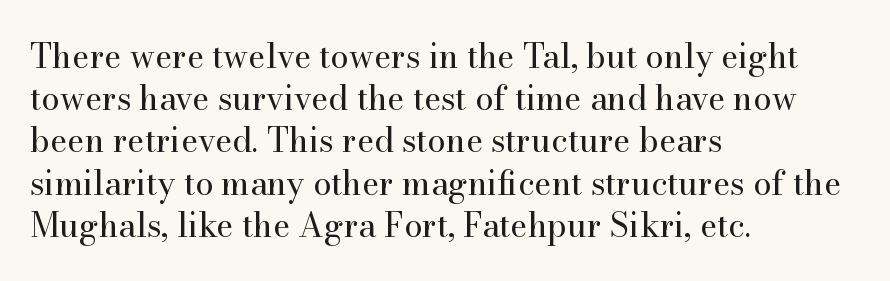
{"serif": "yes", "italic": "no", "bold": "no", "weight": "regular", "width": "normal", "stroke_contrast": "high", "x_height": "small", "monospaced": "no", "underline": "no", "align": "left", "line_spacing": "normal", "line_spacing_ratio": 1.28, "letter_spacing": "normal", "letter_spacing_em": 0.0, "glyph_px": 33}
